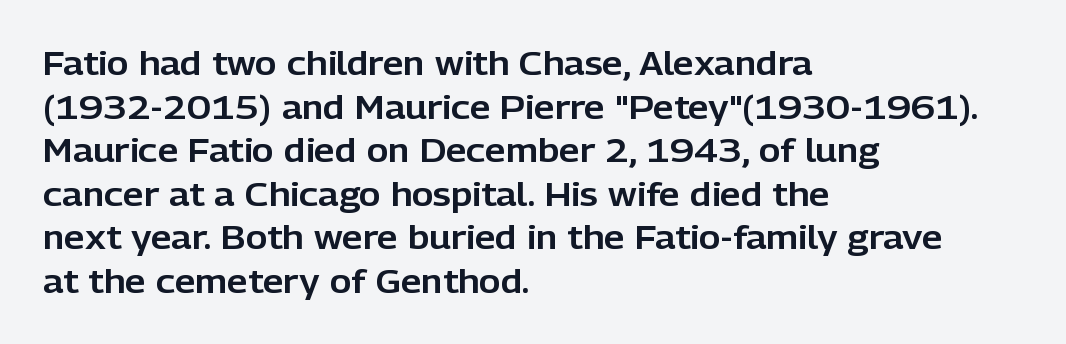
The image shows 33 px sans-serif type, upright; set left-aligned, normal line spacing (1.32x), normal letter spacing, not underlined; low stroke contrast and a medium x-height.
